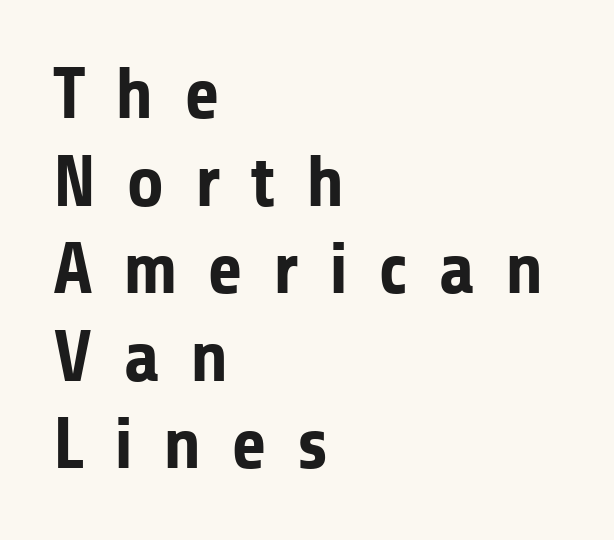
In terms of weight, the rendering is a true, heavy bold. Unmarked baselines from the first word to the last. Display-style spreading of the glyphs; the letterfit is very open. Notice how the passage keeps a crisp vertical edge on the left only.
